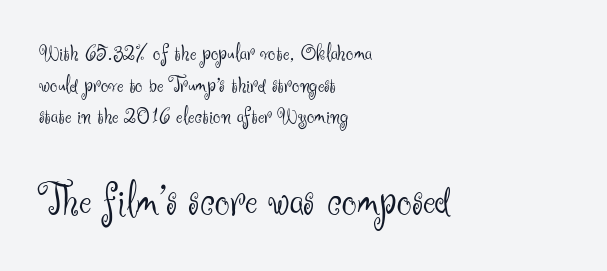
{"serif": "no", "italic": "no", "bold": "no", "weight": "light", "width": "normal", "stroke_contrast": "medium", "x_height": "small", "monospaced": "no", "underline": "no", "align": "left", "line_spacing": "normal", "line_spacing_ratio": 1.32, "letter_spacing": "normal", "letter_spacing_em": 0.0, "larger_block": "second", "size_ratio": 1.96, "glyph_px": 47}
